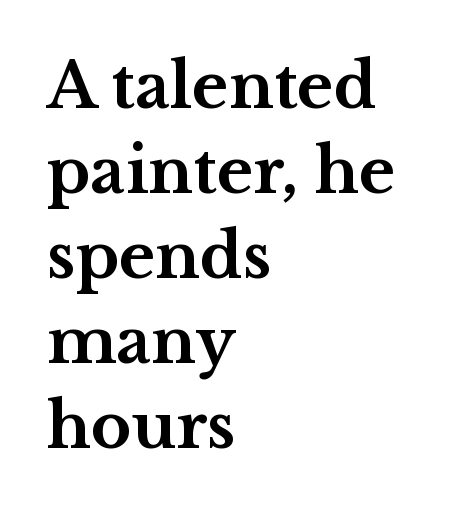
Q: Is the text bold? A: Yes.
Q: Is the text italic (slanted)? A: No, it is upright.
Q: Is the typeface a serif or a sans-serif typeface? A: Serif.
Q: Is the text underlined? A: No.
Q: How is the paragraph aligned? A: Left-aligned.
Q: Is the spacing between letters normal or unusually wide? A: Normal.
Q: Is the spacing between lines tight, normal or loose? A: Normal.
Q: Width (condensed, normal, or wide)? A: Wide.
Q: Stroke contrast? A: Medium.
Q: x-height? A: Medium.
Q: Monospaced? A: No.
